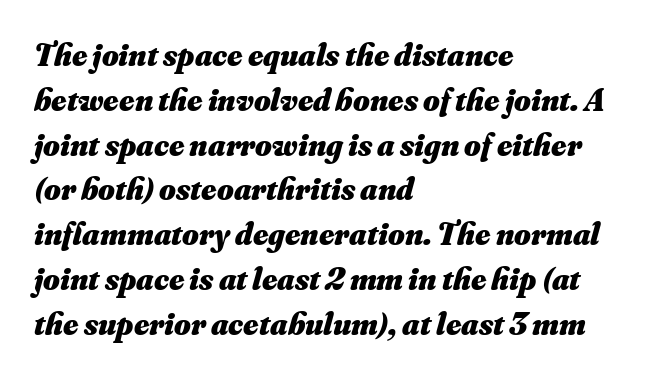
{"italic": "yes", "lean": "right", "slant_degrees": 16, "bold": "yes", "weight": "heavy", "width": "normal", "stroke_contrast": "medium", "x_height": "small", "monospaced": "no", "underline": "no", "align": "left", "line_spacing": "normal", "line_spacing_ratio": 1.4, "letter_spacing": "normal", "letter_spacing_em": 0.0, "glyph_px": 32}
